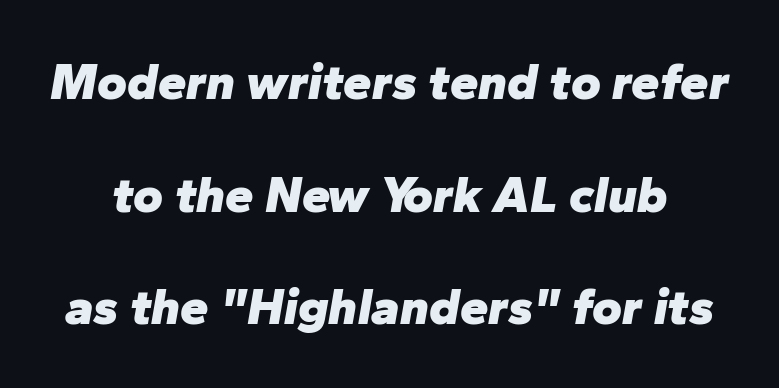
{"italic": "yes", "lean": "right", "slant_degrees": 10, "bold": "yes", "weight": "heavy", "width": "normal", "stroke_contrast": "low", "x_height": "medium", "monospaced": "no", "underline": "no", "line_spacing": "loose", "line_spacing_ratio": 2.21, "letter_spacing": "normal", "letter_spacing_em": 0.0, "glyph_px": 51}
